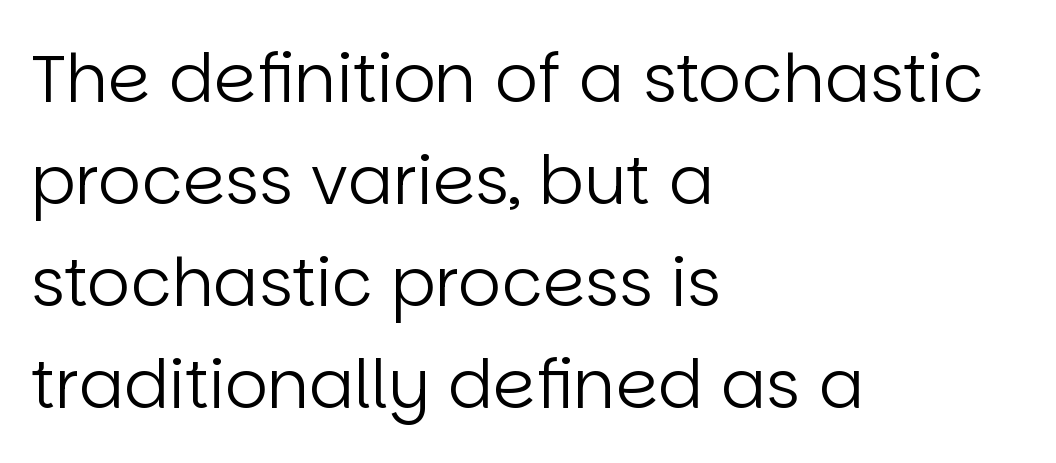
{"serif": "no", "italic": "no", "bold": "no", "weight": "regular", "width": "normal", "stroke_contrast": "low", "x_height": "large", "monospaced": "no", "underline": "no", "align": "left", "line_spacing": "normal", "line_spacing_ratio": 1.52, "letter_spacing": "normal", "letter_spacing_em": 0.0, "glyph_px": 67}
